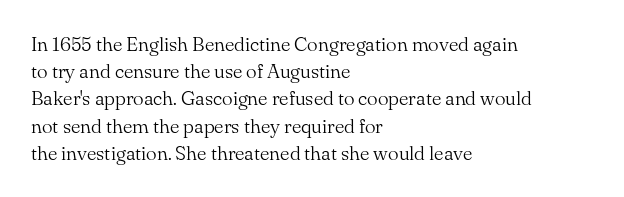
The text block is weighted toward the left margin, trailing off unevenly rightward. Summary of vertical rhythm: regular, with standard interline spacing. Spacing between characters is what you'd get straight out of the box. The letterforms sit at book weight or below.
